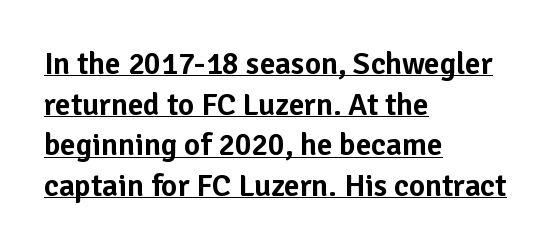
Q: Is the text italic (slanted)? A: No, it is upright.
Q: Is the typeface a serif or a sans-serif typeface? A: Sans-serif.
Q: Is the text underlined? A: Yes.
Q: How is the paragraph aligned? A: Left-aligned.
Q: Is the spacing between letters normal or unusually wide? A: Normal.
Q: Is the spacing between lines tight, normal or loose? A: Normal.
Q: Width (condensed, normal, or wide)? A: Normal.
Q: Stroke contrast? A: Low.
Q: x-height? A: Medium.
Q: Monospaced? A: No.
